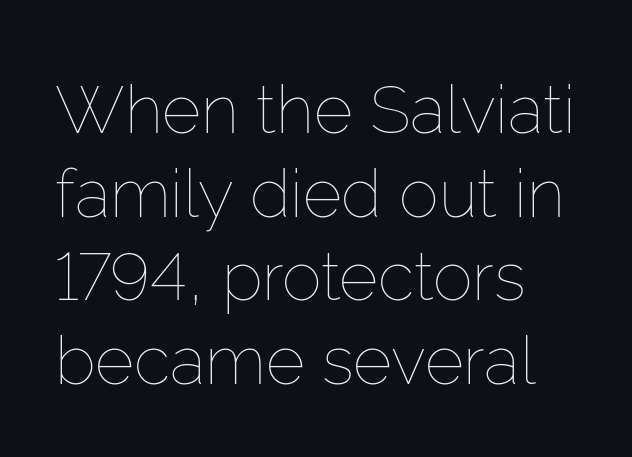
{"italic": "no", "bold": "no", "weight": "thin", "width": "normal", "stroke_contrast": "low", "x_height": "medium", "monospaced": "no", "underline": "no", "line_spacing": "normal", "line_spacing_ratio": 1.25, "letter_spacing": "normal", "letter_spacing_em": 0.0, "glyph_px": 67}
